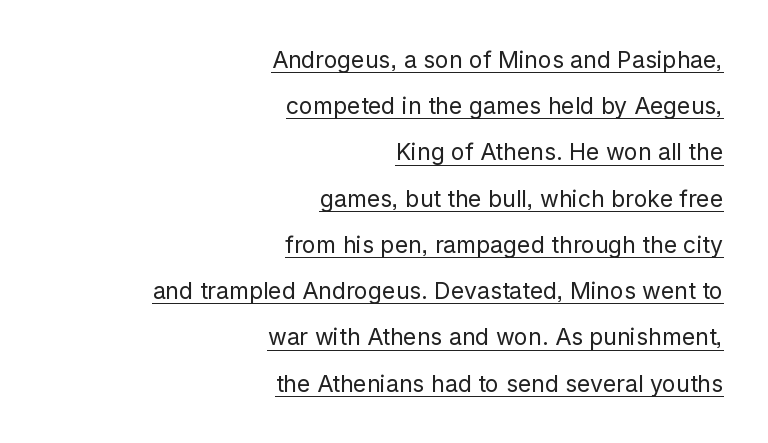
The string is rendered with underlining switched on. Do the letters lean? They stand straight. Students, note that the glyphs here touch the page at normal intervals. Which margin do the lines hug? The right one — the left edge is uneven. Heft: none added — not bold.
